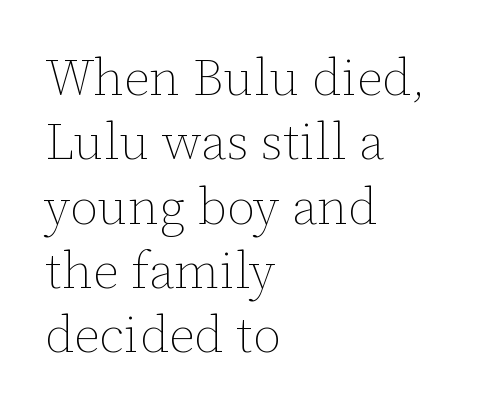
The image shows 51 px thin type, upright; set left-aligned, normal line spacing (1.26x), normal letter spacing, not underlined; low stroke contrast and a medium x-height.
